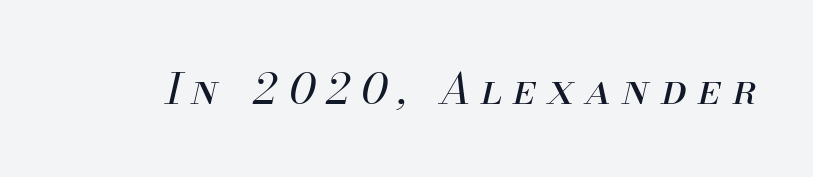
Q: Is the text bold? A: No.
Q: Is the text italic (slanted)? A: Yes, it leans right by about 13 degrees.
Q: Is the text underlined? A: No.
Q: Is the spacing between letters normal or unusually wide? A: Unusually wide.
Q: Width (condensed, normal, or wide)? A: Normal.
Q: Stroke contrast? A: Medium.
Q: x-height? A: Small.
Q: Monospaced? A: No.
